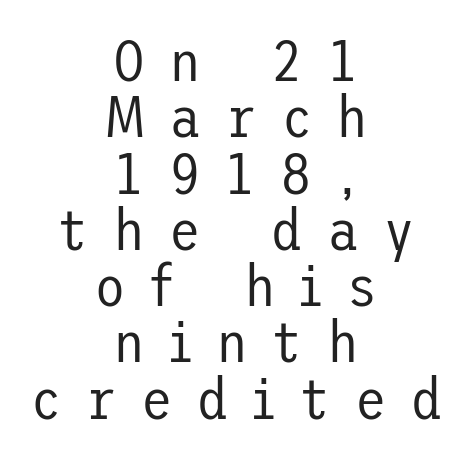
The image shows 58 px regular-weight sans-serif type, upright; set centered, tight line spacing (0.97x), unusually wide letter spacing (+0.41 em), not underlined; low stroke contrast and a medium x-height.
